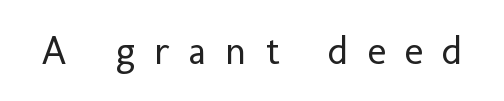
Summary of weight: not heavy and not bold. The tracking jumps out immediately: characters are airy and widely separated. Think of a printed novel: that variable character pitch is what you see here. Posture: straight, roman, zero tilt. The words here are not underlined.
